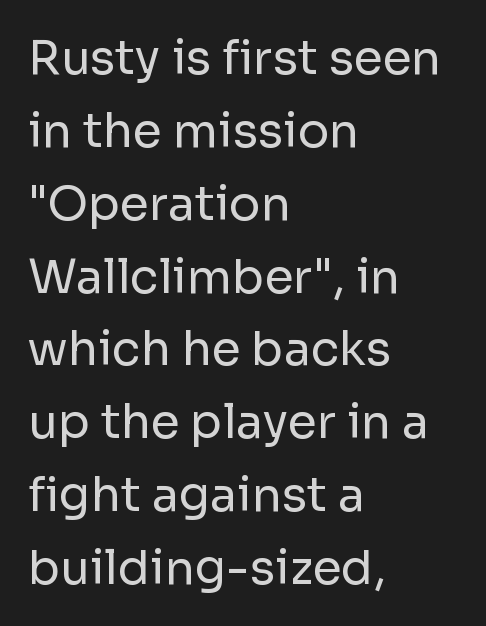
Q: Is the text bold? A: No.
Q: Is the text italic (slanted)? A: No, it is upright.
Q: Is the typeface a serif or a sans-serif typeface? A: Sans-serif.
Q: Is the text underlined? A: No.
Q: How is the paragraph aligned? A: Left-aligned.
Q: Is the spacing between letters normal or unusually wide? A: Normal.
Q: Is the spacing between lines tight, normal or loose? A: Normal.
Q: Width (condensed, normal, or wide)? A: Normal.
Q: Stroke contrast? A: Low.
Q: x-height? A: Medium.
Q: Monospaced? A: No.
